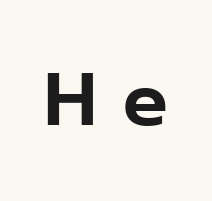
{"serif": "no", "italic": "no", "width": "normal", "stroke_contrast": "low", "x_height": "medium", "monospaced": "no", "underline": "no", "letter_spacing": "wide", "letter_spacing_em": 0.35, "glyph_px": 74}
